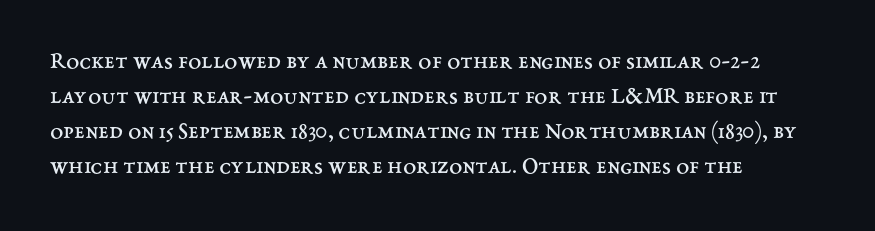
{"italic": "no", "bold": "no", "underline": "no", "align": "left", "line_spacing": "normal", "line_spacing_ratio": 1.46, "letter_spacing": "normal", "letter_spacing_em": 0.0, "glyph_px": 24}
